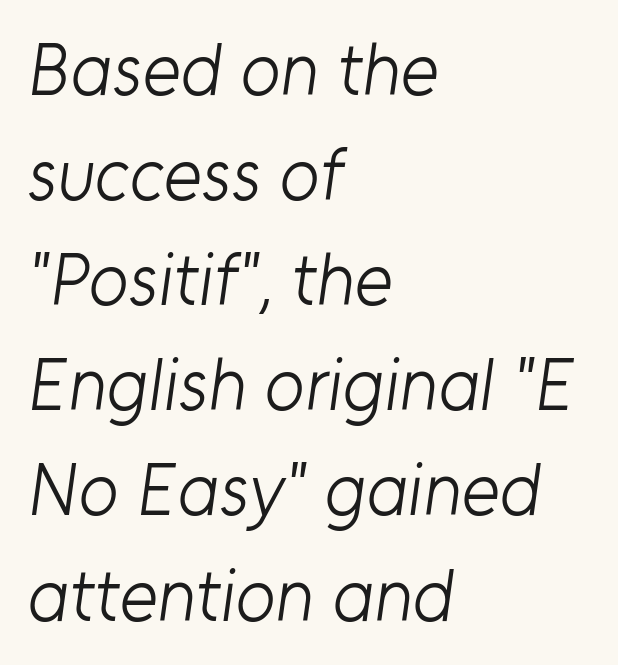
Q: Is the text bold? A: No.
Q: Is the typeface a serif or a sans-serif typeface? A: Sans-serif.
Q: Is the text underlined? A: No.
Q: How is the paragraph aligned? A: Left-aligned.
Q: Is the spacing between letters normal or unusually wide? A: Normal.
Q: Is the spacing between lines tight, normal or loose? A: Normal.
Q: Width (condensed, normal, or wide)? A: Normal.
Q: Stroke contrast? A: Low.
Q: x-height? A: Medium.
Q: Monospaced? A: No.
